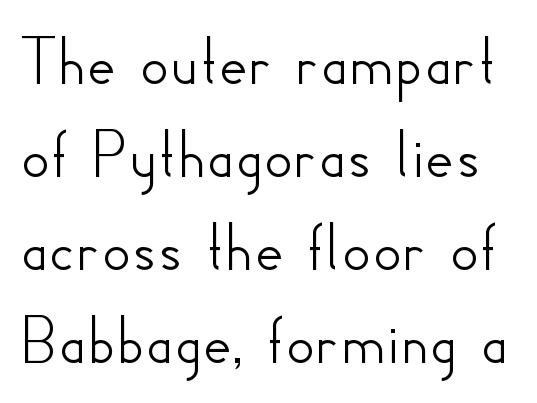
{"serif": "no", "italic": "no", "width": "normal", "stroke_contrast": "low", "x_height": "small", "monospaced": "no", "underline": "no", "line_spacing": "normal", "line_spacing_ratio": 1.31, "letter_spacing": "normal", "letter_spacing_em": 0.0, "glyph_px": 71}
